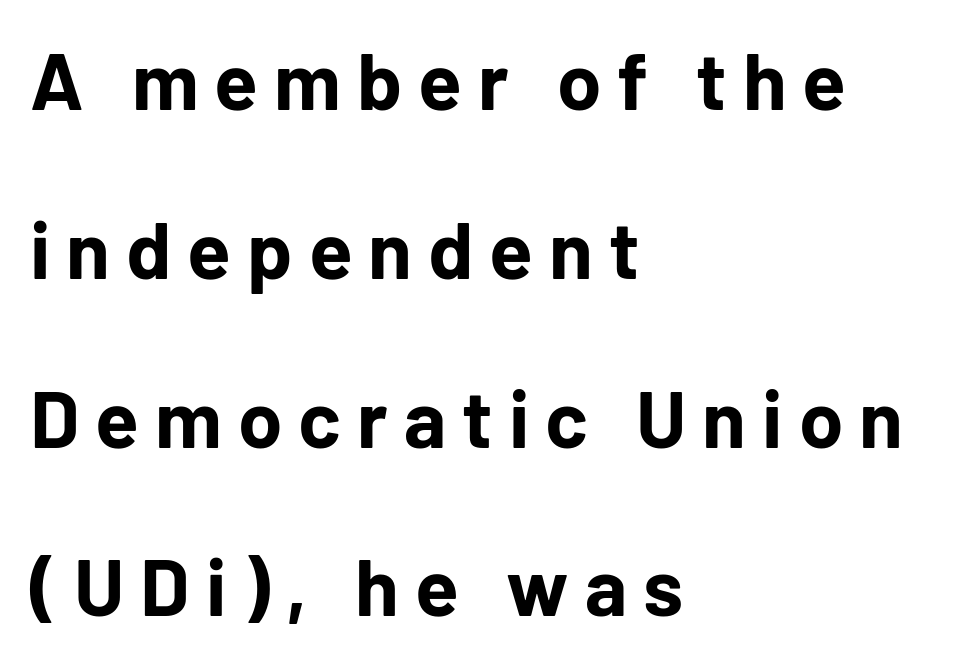
The image shows 80 px bold sans-serif type, upright; set left-aligned, loose line spacing (2.11x), unusually wide letter spacing (+0.2 em), not underlined; low stroke contrast and a medium x-height.
